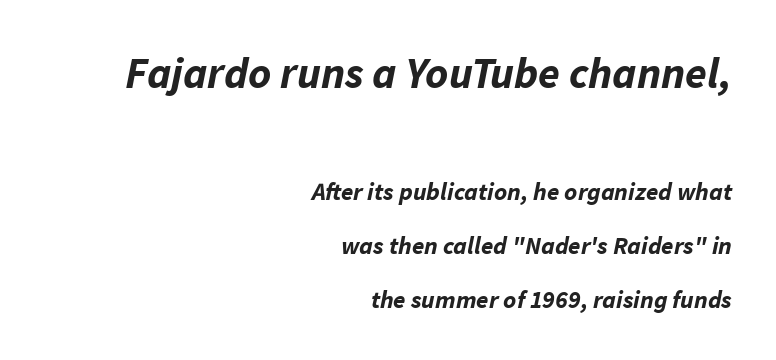
{"italic": "yes", "lean": "right", "slant_degrees": 11, "bold": "yes", "weight": "bold", "width": "normal", "stroke_contrast": "low", "x_height": "medium", "monospaced": "no", "underline": "no", "align": "right", "line_spacing": "loose", "line_spacing_ratio": 2.17, "letter_spacing": "normal", "letter_spacing_em": 0.0, "larger_block": "first", "size_ratio": 1.76, "glyph_px": 44}
